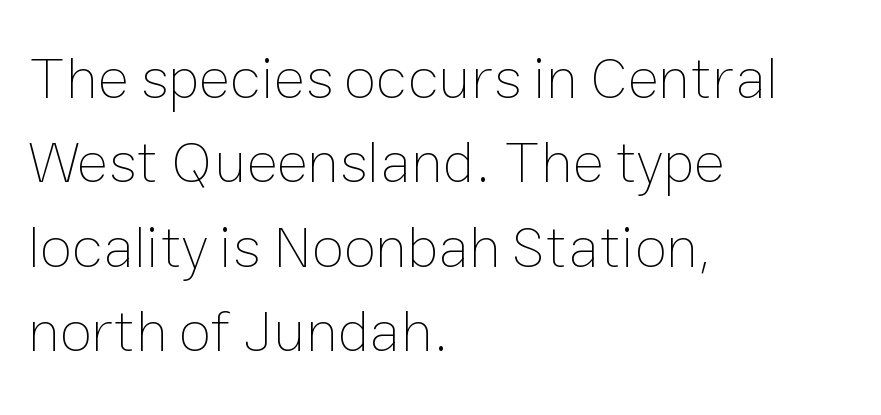
The image shows 59 px thin type, upright; set left-aligned, normal line spacing (1.43x), normal letter spacing, not underlined; low stroke contrast and a medium x-height.
